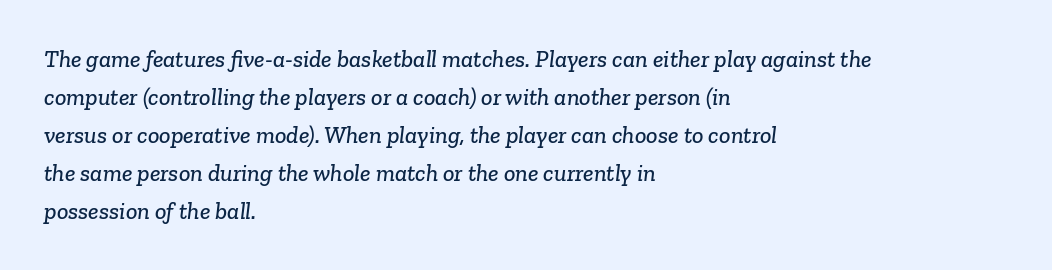
Characters follow at the spacing the type designer built in. Does the leading feel generous? No, just average. Quick note: underline off. The paragraph shown leans on its left margin.
